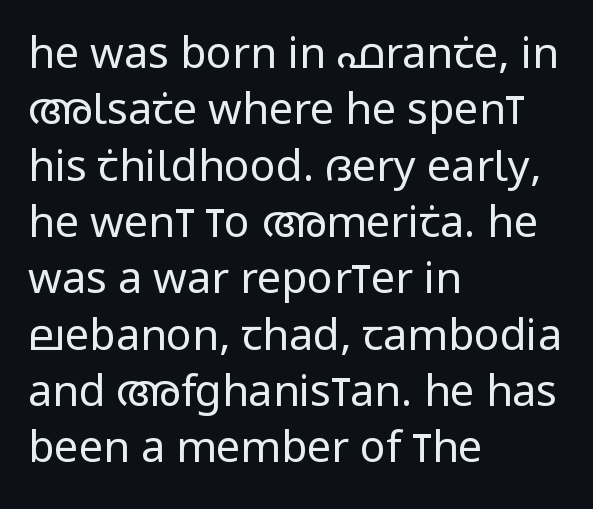
Q: Is the text bold? A: No.
Q: Is the text italic (slanted)? A: No, it is upright.
Q: Is the typeface a serif or a sans-serif typeface? A: Sans-serif.
Q: Is the text underlined? A: No.
Q: How is the paragraph aligned? A: Left-aligned.
Q: Is the spacing between letters normal or unusually wide? A: Normal.
Q: Is the spacing between lines tight, normal or loose? A: Normal.
Q: Width (condensed, normal, or wide)? A: Condensed.
Q: Stroke contrast? A: Low.
Q: x-height? A: Large.
Q: Monospaced? A: No.
